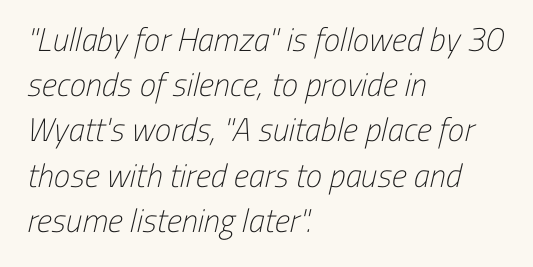
Clear beneath every line of the passage. Caption: multi-line text, flush left, ragged right. No chunkiness to these letters — they're not bold. A typesetter would call this zero additional tracking. Proportional: the letters do not fall into vertical columns. How would I describe the line gaps? Plain and ordinary.
